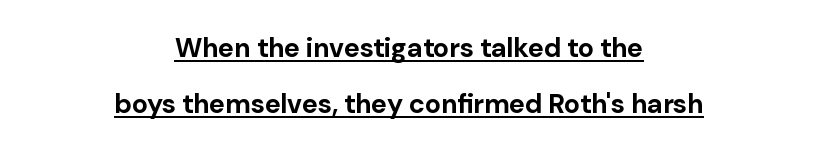
Q: Is the text bold? A: Yes.
Q: Is the text italic (slanted)? A: No, it is upright.
Q: Is the text underlined? A: Yes.
Q: How is the paragraph aligned? A: Centered.
Q: Is the spacing between letters normal or unusually wide? A: Normal.
Q: Is the spacing between lines tight, normal or loose? A: Loose.
